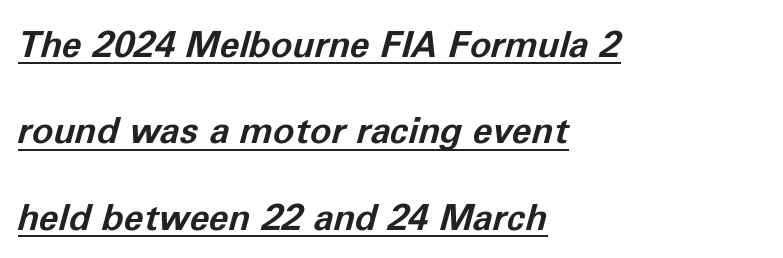
Spacing verdict: proportional, widths tailored to each character. Tall strokes in this sample are angled rather than plumb. The specimen includes a rule beneath the text block's lines. Horizontally, the lines are justified to the leading edge only. Look at the tracking — it's just the regular setting, nothing added.
